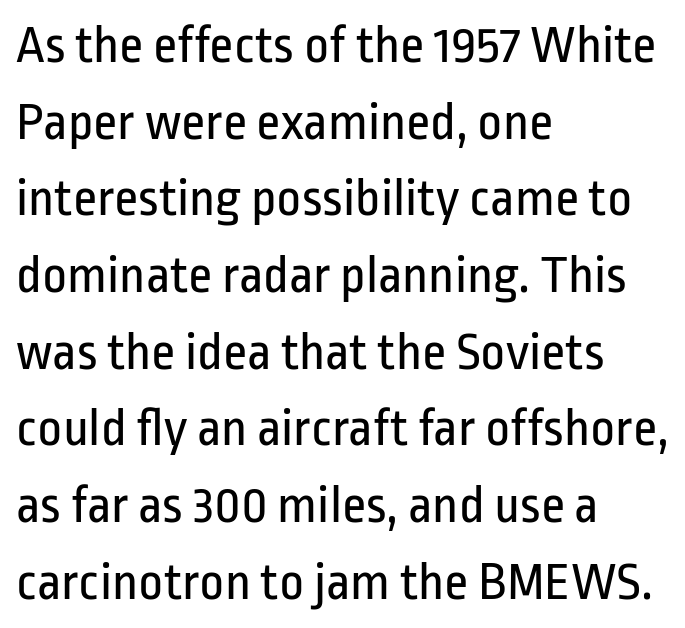
The image shows 54 px regular-weight, condensed sans-serif type, upright; set left-aligned, normal line spacing (1.42x), normal letter spacing, not underlined; low stroke contrast and a medium x-height.
